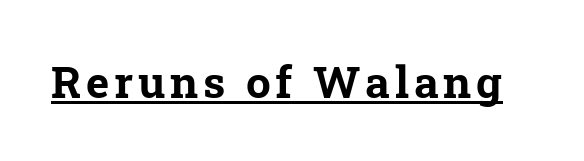
{"serif": "yes", "bold": "yes", "weight": "bold", "width": "normal", "stroke_contrast": "low", "x_height": "medium", "monospaced": "no", "underline": "yes", "glyph_px": 44}
